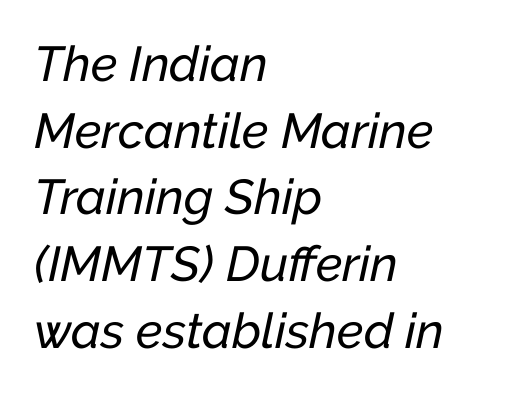
The glyphs are unaccompanied by any horizontal stroke below them. The letterforms sit shoulder to shoulder at normal distance. Spacing verdict: proportional, widths tailored to each character. Each new line begins a customary step beneath the previous one. An italicized treatment has been applied to the whole sample.
